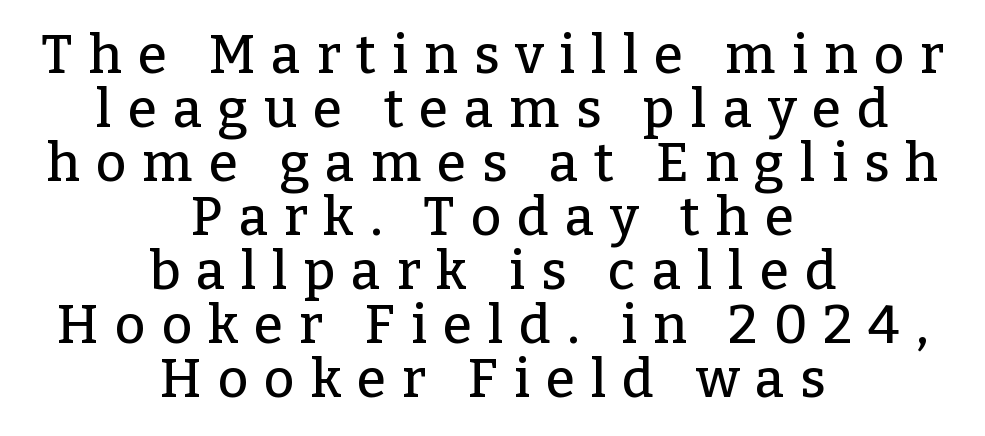
{"serif": "yes", "italic": "no", "width": "normal", "stroke_contrast": "low", "x_height": "medium", "monospaced": "no", "underline": "no", "align": "center", "line_spacing": "tight", "line_spacing_ratio": 1.02, "letter_spacing": "wide", "letter_spacing_em": 0.3, "glyph_px": 53}
